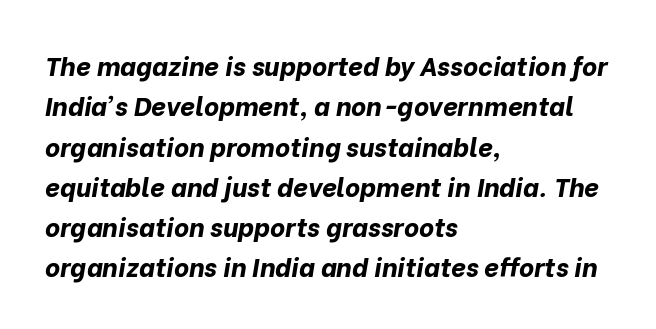
Students, observe: this is what conventionally led text looks like. Emphasis-style slanted type is in use. A clean baseline with only descenders dipping below it. Caption: standard tracking, unaltered. The passage shown is emphatically bold.
